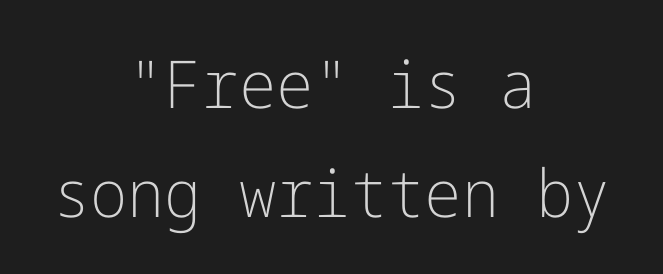
{"serif": "no", "italic": "no", "bold": "no", "weight": "light", "width": "normal", "stroke_contrast": "low", "x_height": "medium", "underline": "no", "align": "center", "line_spacing": "normal", "line_spacing_ratio": 1.65, "letter_spacing": "normal", "letter_spacing_em": 0.0, "glyph_px": 66}
